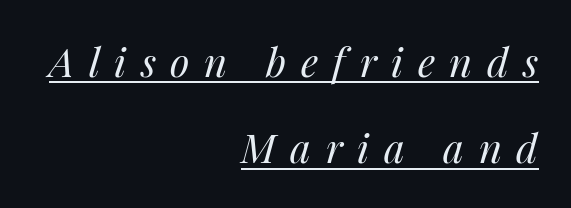
This sample uses expanded letter spacing, leaving extra air between glyphs. A continuous stroke trails under the words, as in a hyperlink. The characters are drawn with everyday or finer stroke widths. Character widths vary here, with narrow letters taking less room than wide ones. Compared with typical paragraphs, the rows here are farther apart. Every character sits at an angle, as italics do.
